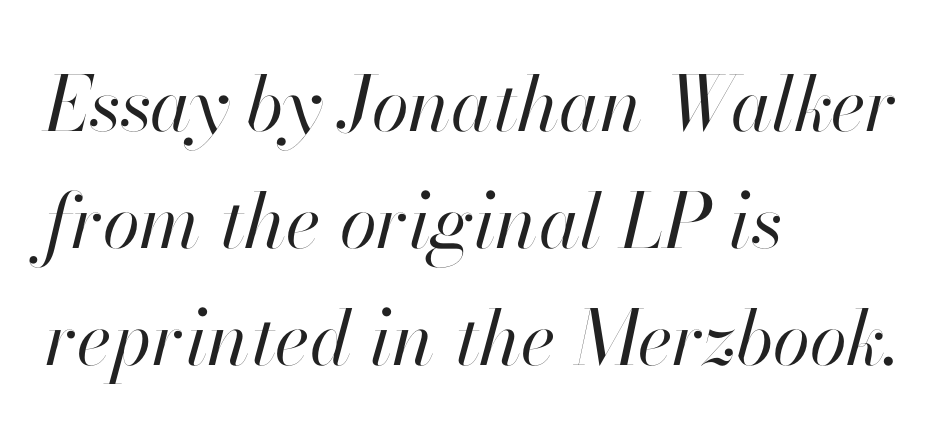
{"italic": "yes", "lean": "right", "slant_degrees": 13, "bold": "no", "weight": "regular", "width": "normal", "stroke_contrast": "high", "x_height": "small", "monospaced": "no", "underline": "no", "align": "left", "line_spacing": "normal", "line_spacing_ratio": 1.54, "letter_spacing": "normal", "letter_spacing_em": 0.0, "glyph_px": 76}
